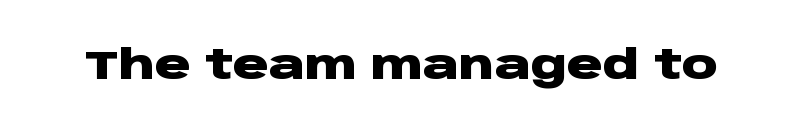
The passage shown is typed in a proportional face where columns would drift. Inter-character spacing is left at the font's built-in metrics. The face used here is a sans, in the tradition of grotesques and geometrics. Heavy-handed strokes throughout: this text is bold. In terms of posture, this sample is upright.
